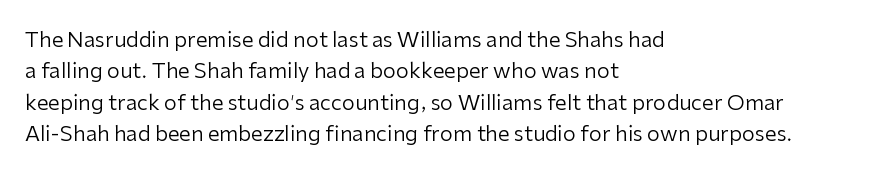
Ordinary non-slanted type is in use. Honestly, the row spacing looks completely unremarkable. These lines keep a tight, regular rhythm from letter to letter. These lines stack with their left ends in a neat column.
